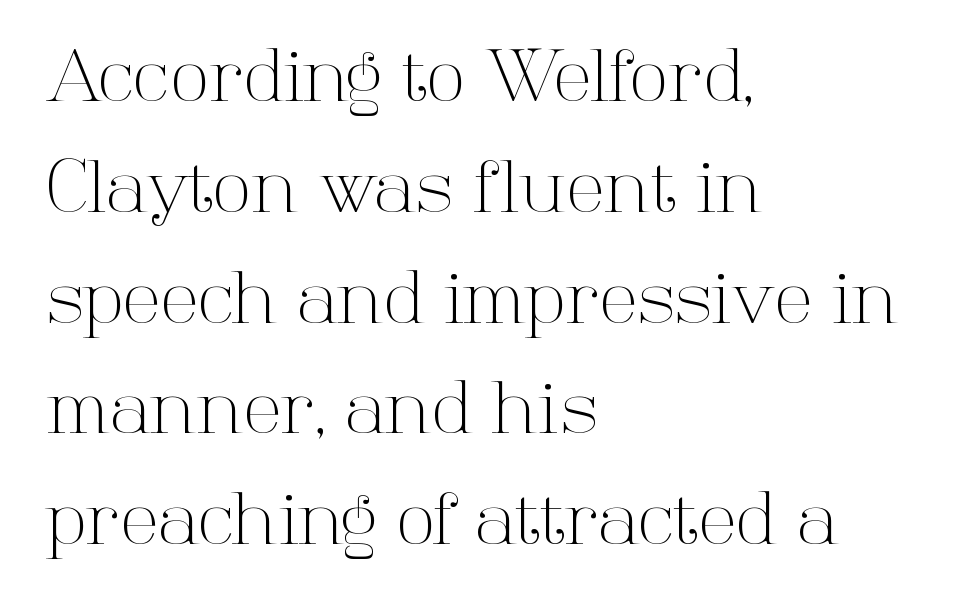
Think of a printed novel: that variable character pitch is what you see here. Line starts are locked; line ends wander. The rendering shows small feet on the letterforms — a serif design. What stands out about the letter spacing? Nothing — it is the standard amount. Check the space under the baseline: it is left empty.
